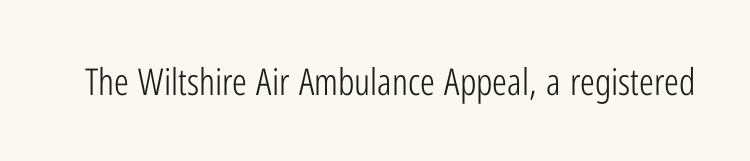
Nobody touched the tracking dial on this one. Tall strokes in this sample are plumb rather than angled. Each letter's strokes conclude bluntly, with no projecting serifs. Varying glyph widths throughout — classic text-font behaviour.
